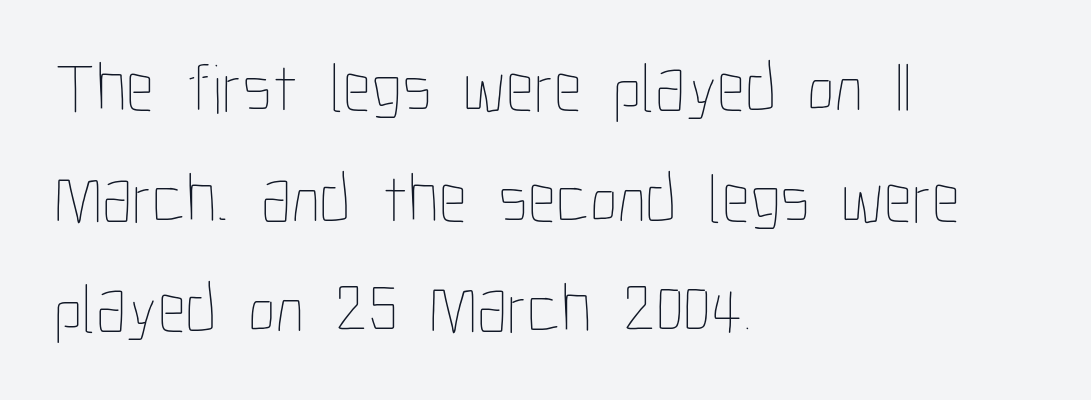
Q: Is the text bold? A: No.
Q: Is the text italic (slanted)? A: No, it is upright.
Q: Is the text underlined? A: No.
Q: How is the paragraph aligned? A: Left-aligned.
Q: Is the spacing between letters normal or unusually wide? A: Normal.
Q: Is the spacing between lines tight, normal or loose? A: Normal.
Q: Width (condensed, normal, or wide)? A: Condensed.
Q: Stroke contrast? A: Low.
Q: x-height? A: Medium.
Q: Monospaced? A: No.
